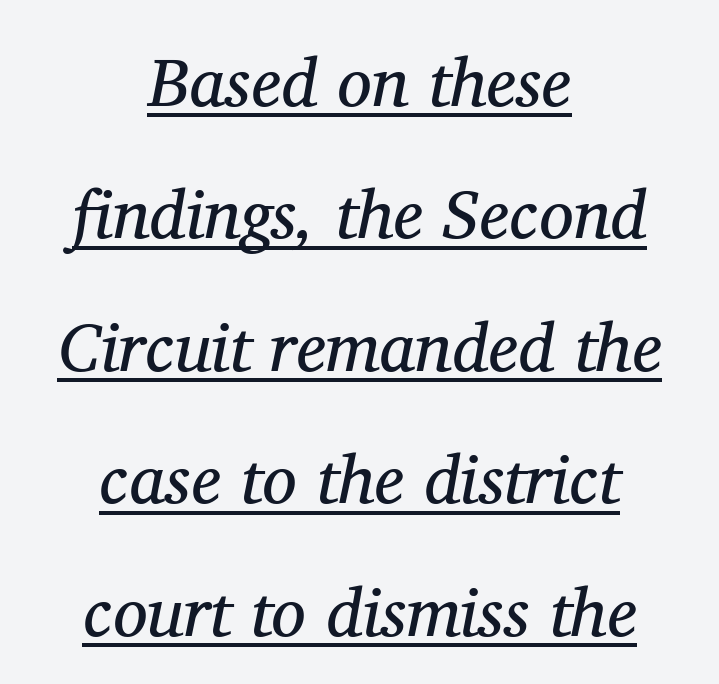
Q: Is the text bold? A: No.
Q: Is the text italic (slanted)? A: Yes, it leans right by about 11 degrees.
Q: Is the typeface a serif or a sans-serif typeface? A: Serif.
Q: Is the text underlined? A: Yes.
Q: How is the paragraph aligned? A: Centered.
Q: Is the spacing between letters normal or unusually wide? A: Normal.
Q: Is the spacing between lines tight, normal or loose? A: Loose.
Q: Width (condensed, normal, or wide)? A: Normal.
Q: Stroke contrast? A: Medium.
Q: x-height? A: Medium.
Q: Monospaced? A: No.
